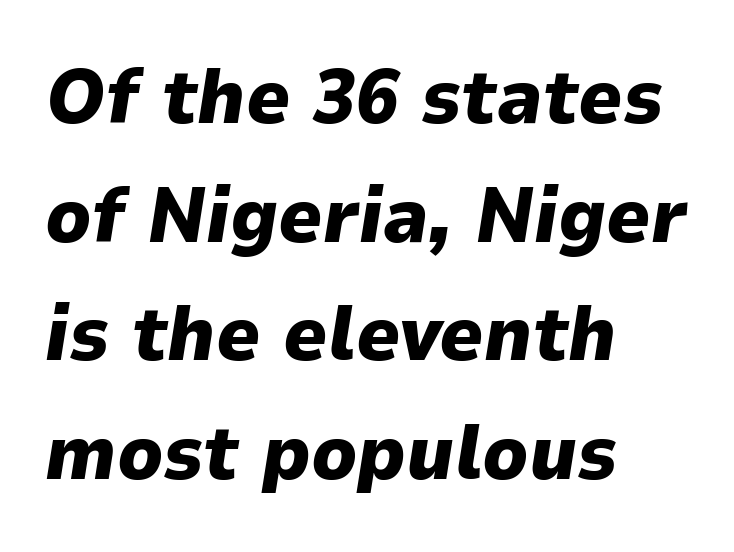
The lines in this sample share a left origin and differ only in where they stop. Decoration check: the copy has no underline. These lines are rendered in a variable-pitch font. Notice how descenders clear the ascenders below comfortably — that's standard leading. In terms of letterspacing, this is plain default setting. The typography opts for an oblique posture over an upright one.
